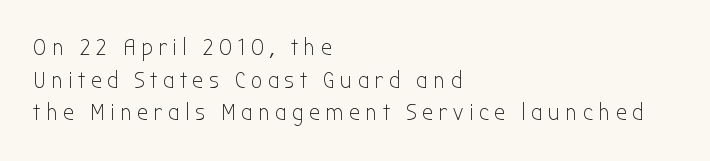
The image shows 24 px text type, upright; set left-aligned, normal line spacing (1.36x), unusually wide letter spacing (+0.24 em), not underlined.
